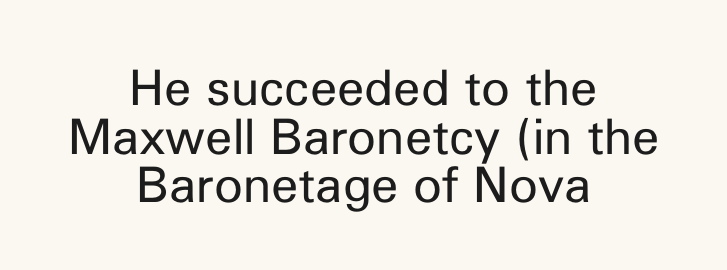
{"serif": "no", "italic": "no", "bold": "no", "weight": "regular", "width": "normal", "stroke_contrast": "low", "x_height": "medium", "monospaced": "no", "underline": "no", "align": "center", "line_spacing": "tight", "line_spacing_ratio": 0.99, "letter_spacing": "normal", "letter_spacing_em": 0.0, "glyph_px": 49}
